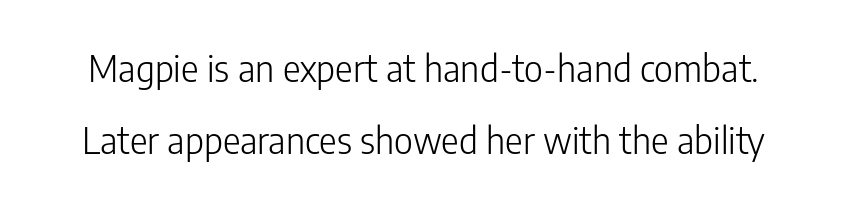
The strip under each line holds only bare page. Character widths vary here, with narrow letters taking less room than wide ones. Vertical strokes here are truly vertical. Each letter's strokes conclude bluntly, with no projecting serifs. A great deal of white space separates one row of letters from the next.
